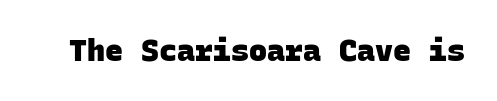
Classification — sans serif. Do the characters align in a grid? Yes, the font is monospaced. In terms of weight, the rendering is a true, heavy bold. The type is set solid horizontally, with unmodified tracking.
